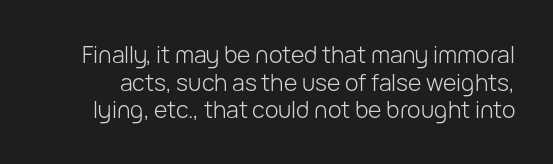
It's the straight-up-and-down kind of type. The gaps between neighbouring characters are ordinary and unremarkable. Summary of weight: not heavy and not bold. Just letters on the line, the space beneath them empty.
